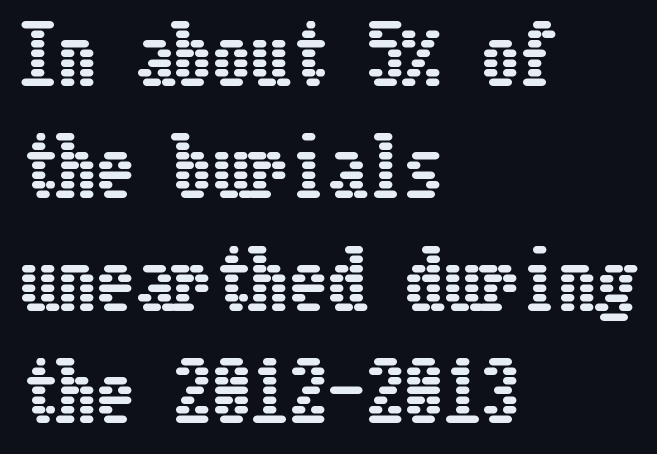
Q: Is the text italic (slanted)? A: No, it is upright.
Q: Is the text underlined? A: No.
Q: How is the paragraph aligned? A: Left-aligned.
Q: Is the spacing between letters normal or unusually wide? A: Normal.
Q: Is the spacing between lines tight, normal or loose? A: Normal.
Q: Width (condensed, normal, or wide)? A: Condensed.
Q: Stroke contrast? A: Low.
Q: x-height? A: Medium.
